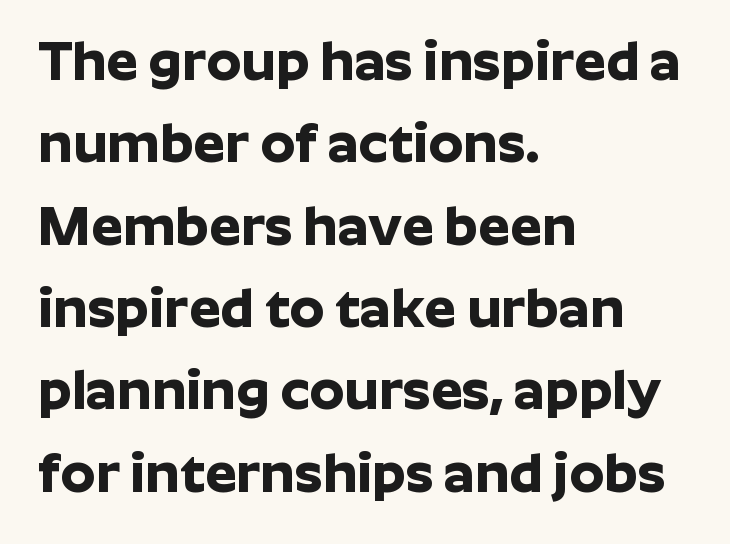
Its strokes are broad and dark, the hallmark of bold type. The designer went with a sans here, leaving each stem footless. The passage shown is typed in a proportional face where columns would drift. The space directly below the letters is spotless.
